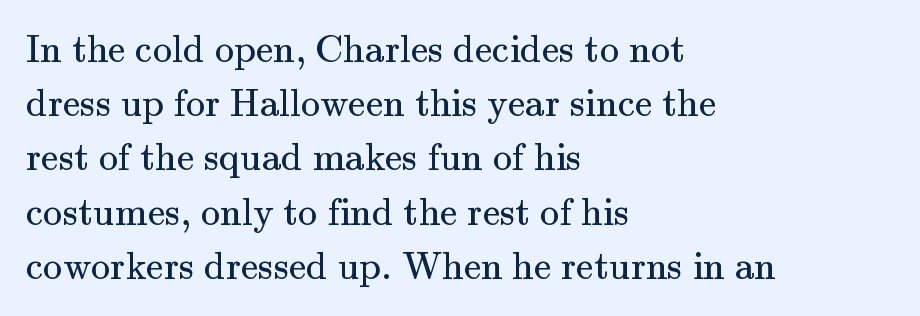
{"serif": "yes", "italic": "no", "bold": "no", "weight": "regular", "width": "normal", "stroke_contrast": "medium", "x_height": "small", "monospaced": "no", "underline": "no", "align": "left", "line_spacing": "normal", "line_spacing_ratio": 1.39, "letter_spacing": "normal", "letter_spacing_em": 0.0, "glyph_px": 39}
